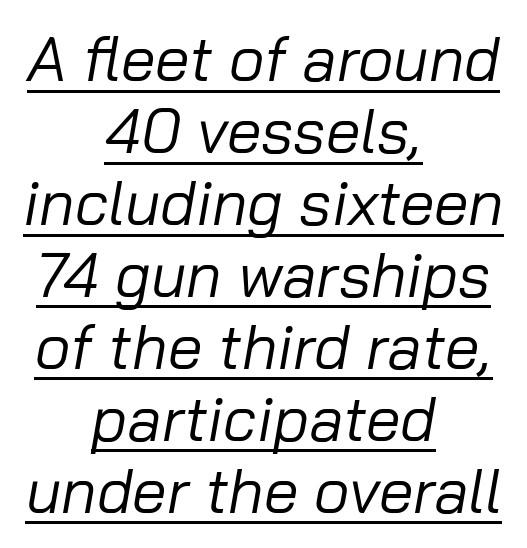
The image shows 62 px regular-weight type, italic (leaning right); set centered, line spacing 1.16x, normal letter spacing, underlined; low stroke contrast and a medium x-height.
